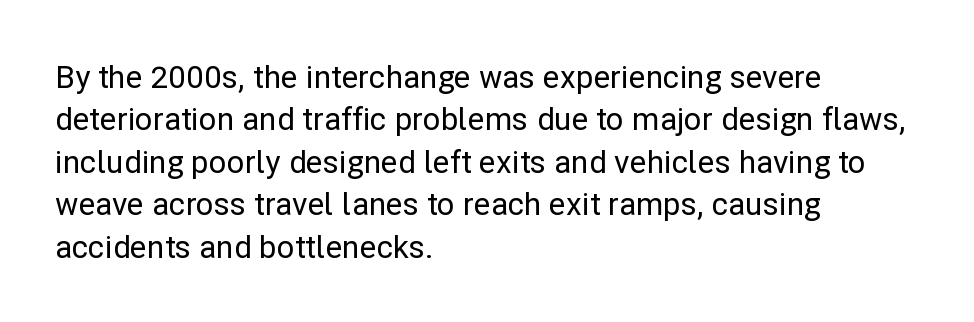
The compositor pushed each line to the left boundary. The axis of the letterforms is exactly vertical. Leading matches the norm, producing a regular column. The passage shown is typed in a proportional face where columns would drift.
